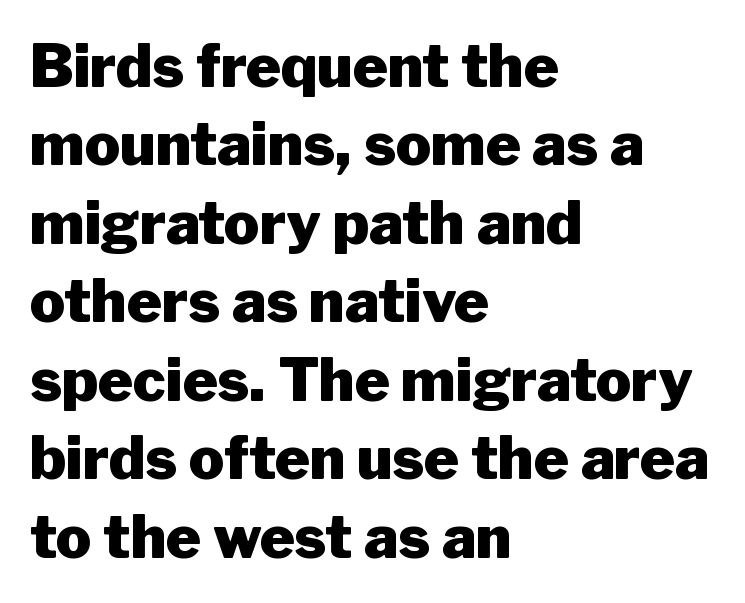
Q: Is the text bold? A: Yes.
Q: Is the text italic (slanted)? A: No, it is upright.
Q: Is the typeface a serif or a sans-serif typeface? A: Sans-serif.
Q: Is the text underlined? A: No.
Q: How is the paragraph aligned? A: Left-aligned.
Q: Is the spacing between letters normal or unusually wide? A: Normal.
Q: Is the spacing between lines tight, normal or loose? A: Normal.
Q: Width (condensed, normal, or wide)? A: Normal.
Q: Stroke contrast? A: Low.
Q: x-height? A: Medium.
Q: Monospaced? A: No.
